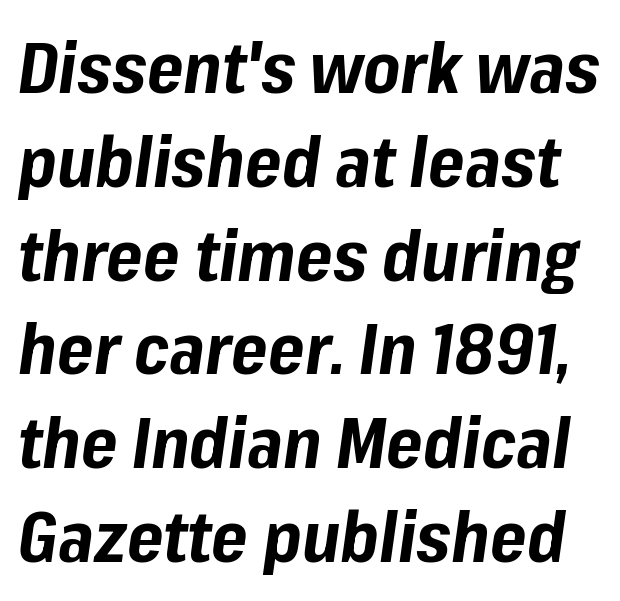
{"italic": "yes", "lean": "right", "slant_degrees": 8, "bold": "yes", "weight": "bold", "width": "normal", "stroke_contrast": "low", "x_height": "medium", "monospaced": "no", "underline": "no", "line_spacing": "normal", "line_spacing_ratio": 1.34, "letter_spacing": "normal", "letter_spacing_em": 0.0, "glyph_px": 70}
